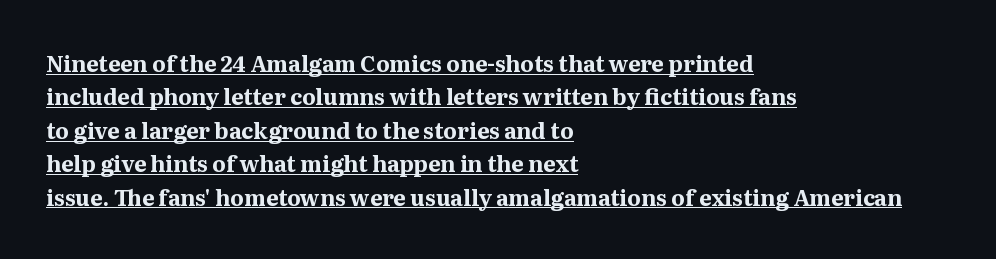
Rows of type keep a routine distance in the vertical direction. One-word summary of the alignment: left. Strokes here are thick enough to call this a true bold. A typesetter would call this zero additional tracking.
